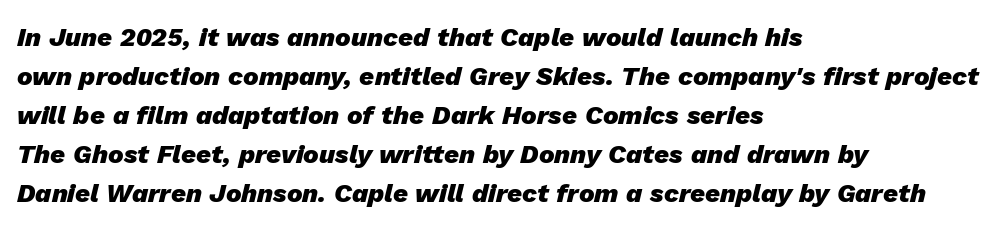
The image shows 26 px bold type, italic (leaning right); set left-aligned, normal line spacing (1.5x), normal letter spacing, not underlined.
